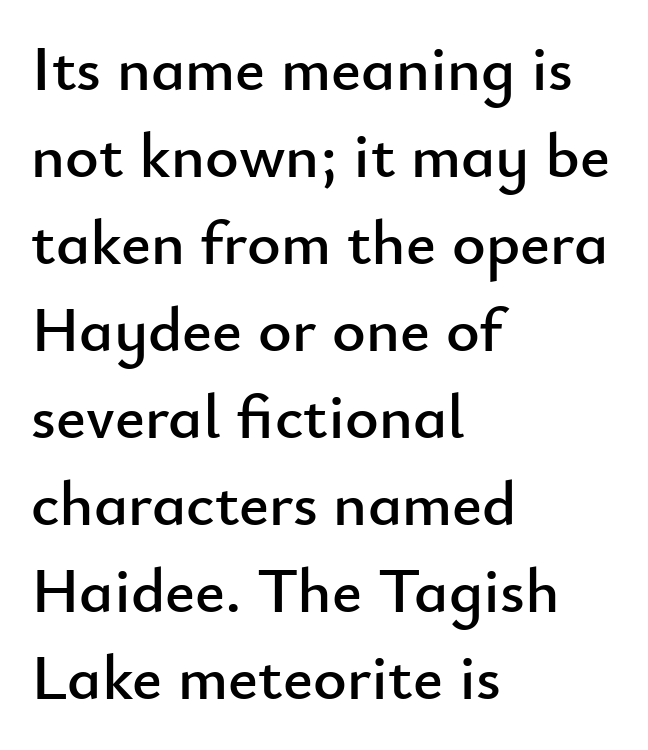
This is roman type, the default non-slanted kind. Is the letter spacing exaggerated? No — it looks like the ordinary default. Letterform terminals end flat and unadorned throughout the passage. Students, observe: this is what conventionally led text looks like. The text block is weighted toward the left margin, trailing off unevenly rightward. Plain, unruled lines of type.
